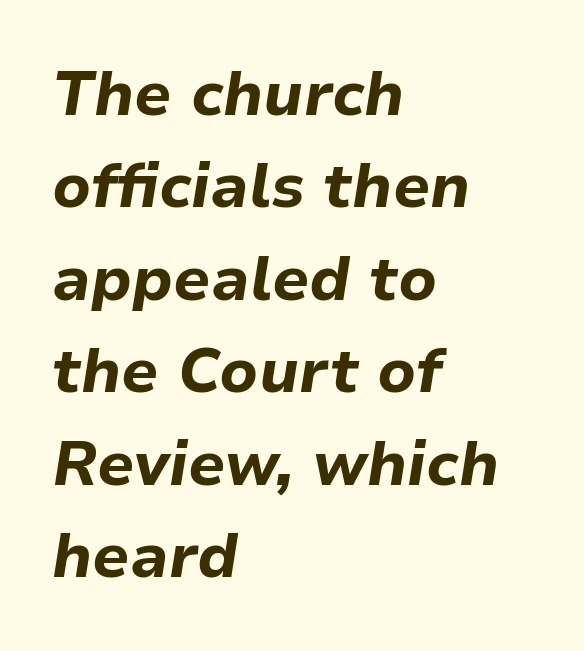
The image shows 62 px bold type, italic (leaning right); set left-aligned, normal line spacing (1.49x), normal letter spacing, not underlined; low stroke contrast and a medium x-height.
